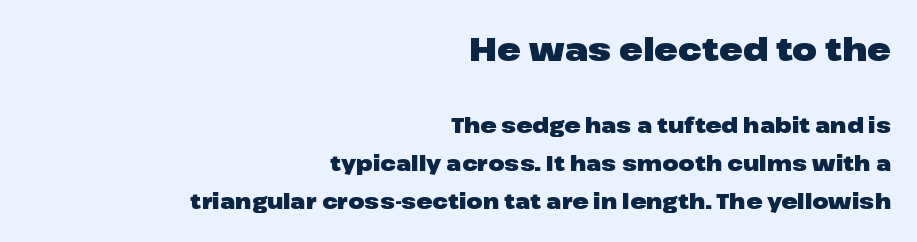
The image shows 32 px heavy, wide sans-serif type, upright; set right-aligned, line spacing 1.82x, normal letter spacing, not underlined; the first (top) block is 1.52x larger; low stroke contrast and a medium x-height.
